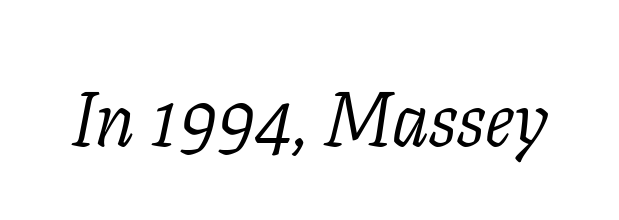
{"serif": "yes", "italic": "yes", "lean": "right", "slant_degrees": 11, "bold": "no", "weight": "light", "width": "normal", "stroke_contrast": "low", "x_height": "medium", "monospaced": "no", "underline": "no", "letter_spacing": "normal", "letter_spacing_em": 0.0, "glyph_px": 77}
